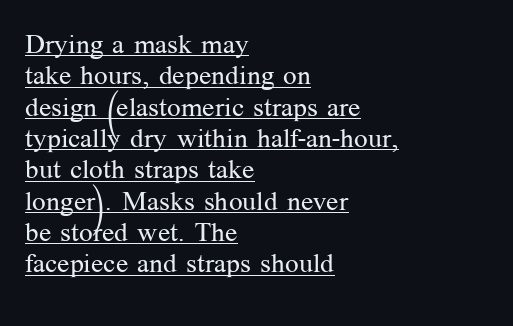
No letter is thick-stroked: the sample isn't bold. The gaps between neighbouring characters are ordinary and unremarkable. Italic: no, the glyphs are upright roman. The sample's only ornament is a line tracing under the words. Caption: multi-line text, flush left, ragged right.
